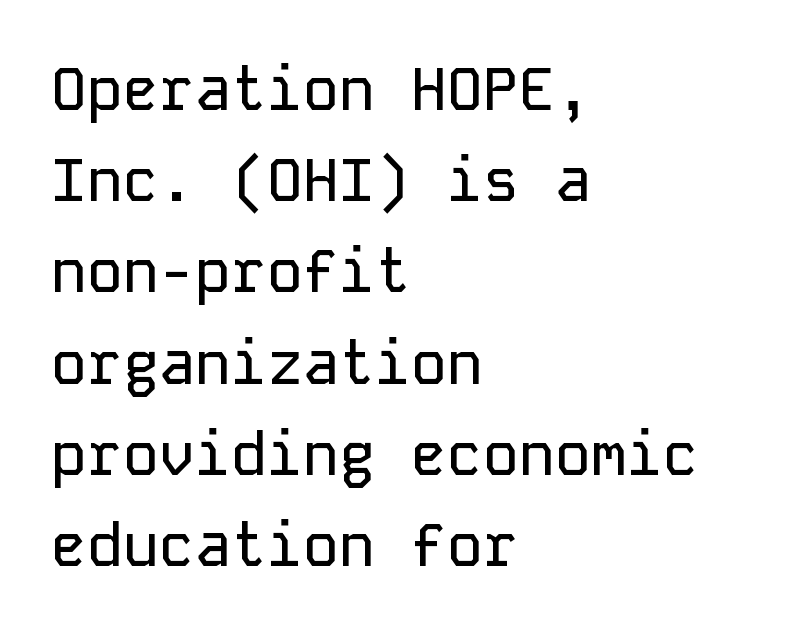
Q: Is the text italic (slanted)? A: No, it is upright.
Q: Is the typeface a serif or a sans-serif typeface? A: Sans-serif.
Q: Is the text underlined? A: No.
Q: How is the paragraph aligned? A: Left-aligned.
Q: Is the spacing between letters normal or unusually wide? A: Normal.
Q: Is the spacing between lines tight, normal or loose? A: Normal.
Q: Width (condensed, normal, or wide)? A: Normal.
Q: Stroke contrast? A: Low.
Q: x-height? A: Medium.
Q: Monospaced? A: Yes.
